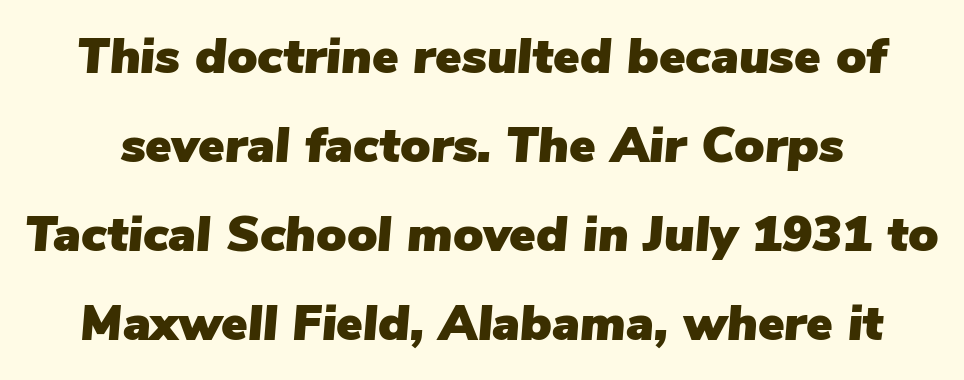
{"italic": "yes", "lean": "right", "slant_degrees": 5, "width": "normal", "stroke_contrast": "low", "x_height": "medium", "monospaced": "no", "underline": "no", "line_spacing_ratio": 1.78, "letter_spacing": "normal", "letter_spacing_em": 0.0, "glyph_px": 50}
